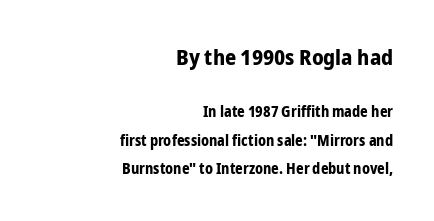
The image shows 22 px bold type, upright; set right-aligned, loose line spacing (1.9x), normal letter spacing, not underlined; the first (top) block is 1.47x larger.
